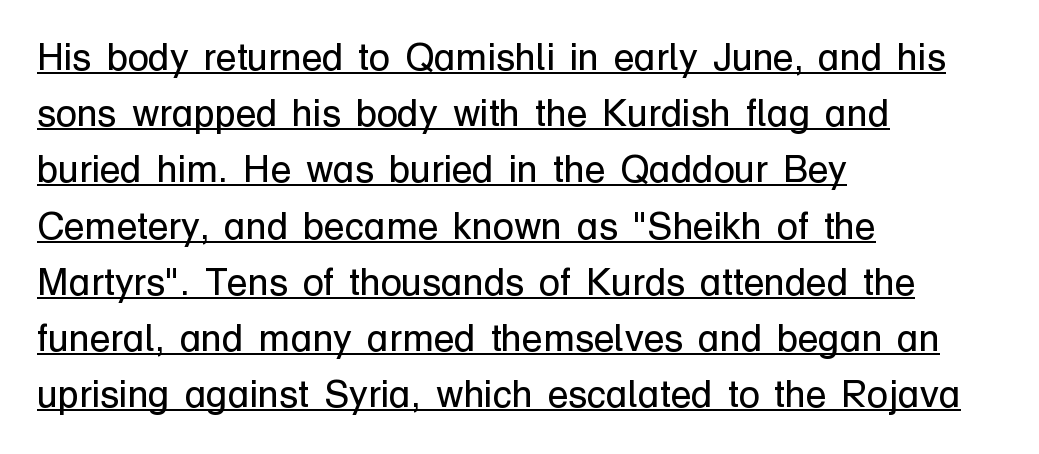
The image shows 38 px regular-weight sans-serif type, upright; set left-aligned, normal line spacing (1.48x), normal letter spacing, underlined; low stroke contrast and a medium x-height.
